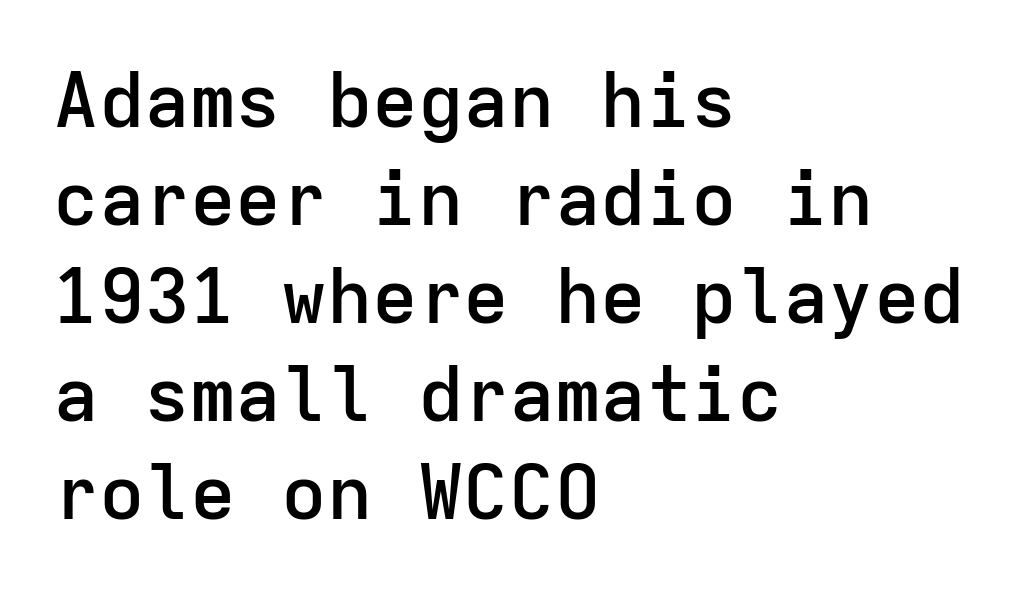
{"serif": "no", "italic": "no", "bold": "semi", "weight": "semibold", "width": "normal", "stroke_contrast": "low", "x_height": "medium", "monospaced": "yes", "underline": "no", "align": "left", "line_spacing": "normal", "line_spacing_ratio": 1.29, "letter_spacing": "normal", "letter_spacing_em": 0.0, "glyph_px": 76}
